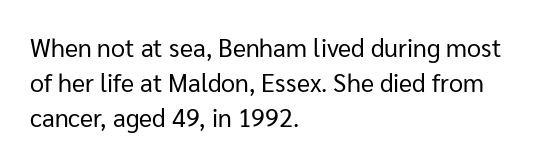
The image shows 25 px text type, upright; set left-aligned, normal line spacing (1.4x), normal letter spacing, not underlined.
